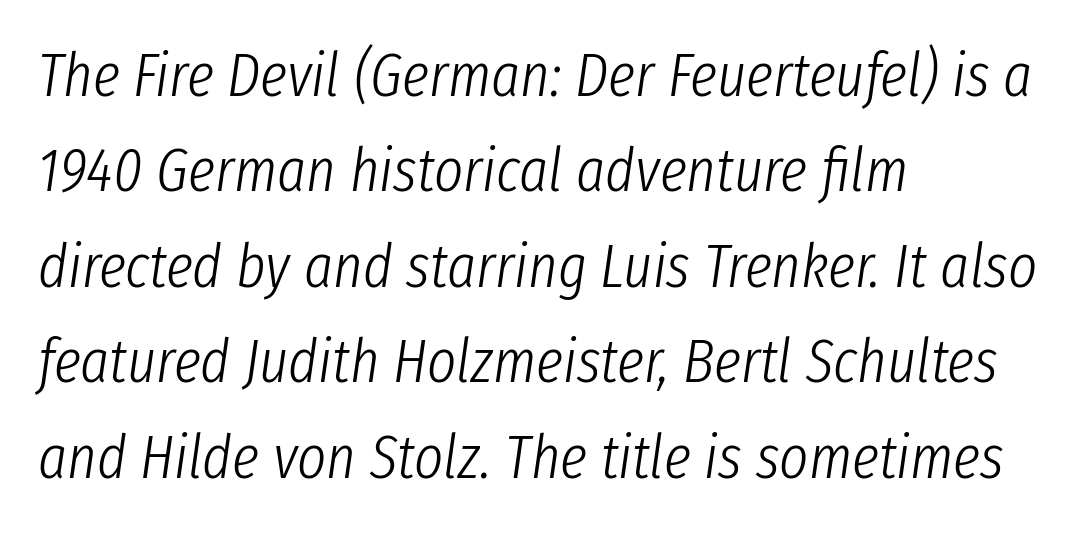
Q: Is the text bold? A: No.
Q: Is the text italic (slanted)? A: Yes, it leans right by about 8 degrees.
Q: Is the text underlined? A: No.
Q: How is the paragraph aligned? A: Left-aligned.
Q: Is the spacing between letters normal or unusually wide? A: Normal.
Q: Is the spacing between lines tight, normal or loose? A: Normal.
Q: Width (condensed, normal, or wide)? A: Condensed.
Q: Stroke contrast? A: Low.
Q: x-height? A: Medium.
Q: Monospaced? A: No.
